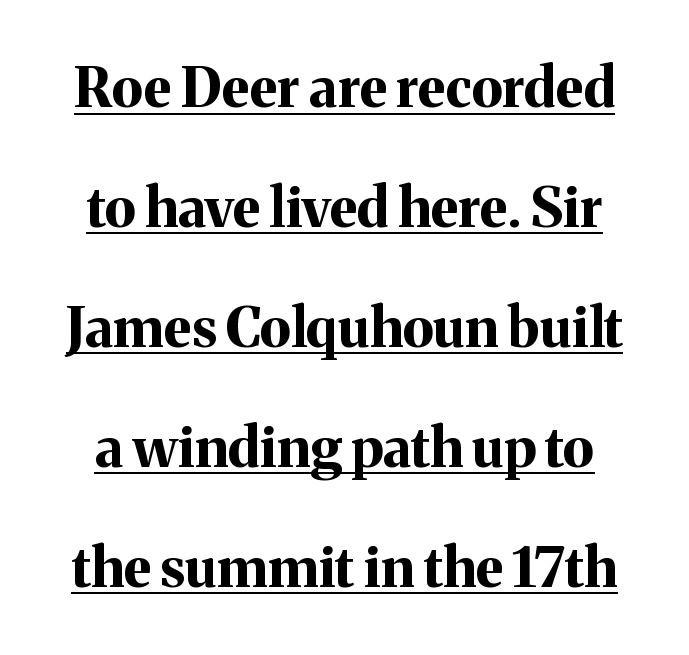
Q: Is the text bold? A: Yes.
Q: Is the text italic (slanted)? A: No, it is upright.
Q: Is the typeface a serif or a sans-serif typeface? A: Serif.
Q: Is the text underlined? A: Yes.
Q: Is the spacing between letters normal or unusually wide? A: Normal.
Q: Is the spacing between lines tight, normal or loose? A: Loose.
Q: Width (condensed, normal, or wide)? A: Normal.
Q: Stroke contrast? A: Medium.
Q: x-height? A: Medium.
Q: Monospaced? A: No.
